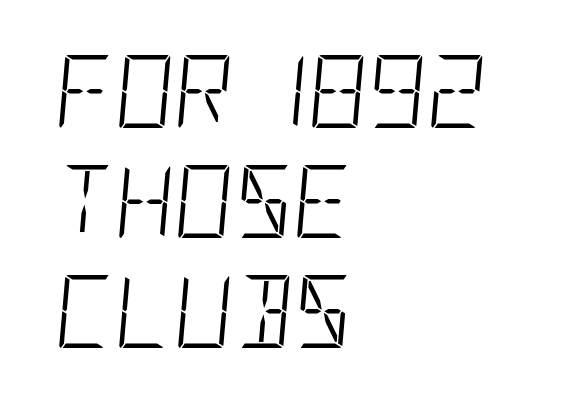
The image shows 73 px light, condensed type, italic (leaning right); set left-aligned, normal line spacing (1.51x), normal letter spacing, not underlined; low stroke contrast and a large x-height.
